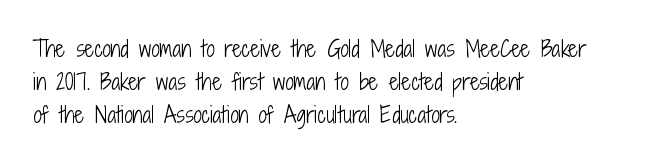
{"italic": "no", "bold": "no", "underline": "no", "align": "left", "line_spacing": "normal", "line_spacing_ratio": 1.58, "letter_spacing": "normal", "letter_spacing_em": 0.0, "glyph_px": 21}
